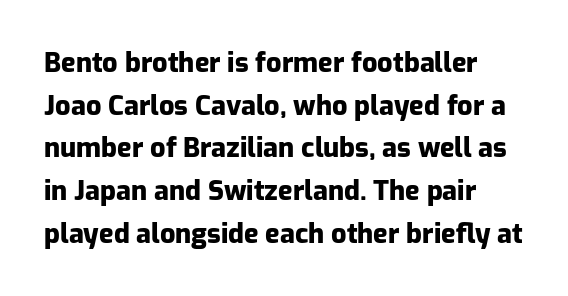
Q: Is the text bold? A: Yes.
Q: Is the text italic (slanted)? A: No, it is upright.
Q: Is the text underlined? A: No.
Q: Is the spacing between letters normal or unusually wide? A: Normal.
Q: Is the spacing between lines tight, normal or loose? A: Normal.
